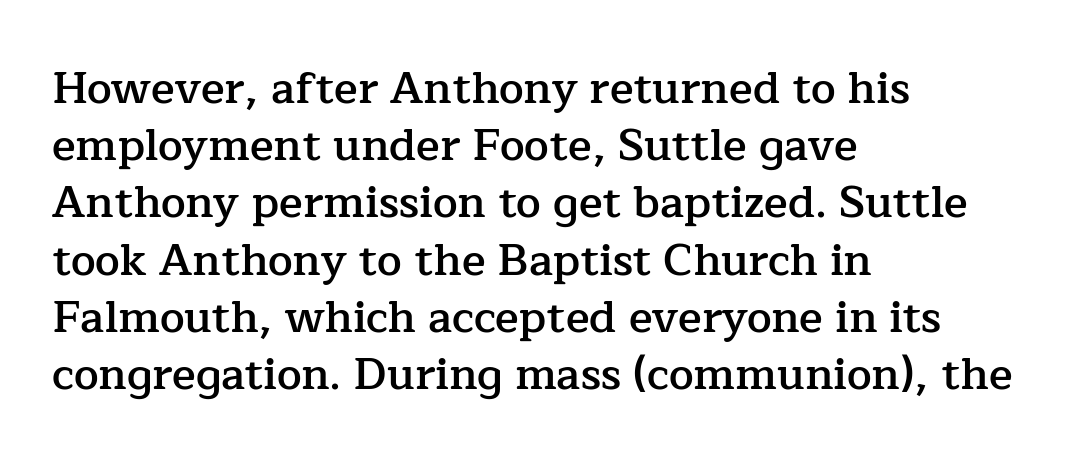
{"serif": "yes", "italic": "no", "bold": "semi", "weight": "semibold", "width": "normal", "stroke_contrast": "low", "x_height": "medium", "monospaced": "no", "underline": "no", "align": "left", "line_spacing": "normal", "line_spacing_ratio": 1.3, "letter_spacing": "normal", "letter_spacing_em": 0.0, "glyph_px": 44}
